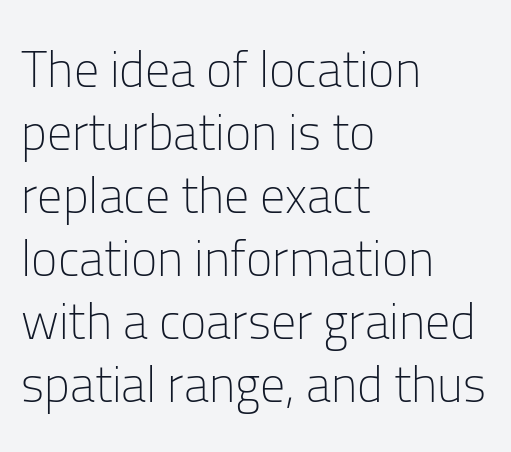
{"serif": "no", "italic": "no", "bold": "no", "weight": "light", "width": "normal", "stroke_contrast": "low", "x_height": "medium", "monospaced": "no", "underline": "no", "align": "left", "line_spacing": "normal", "line_spacing_ratio": 1.26, "letter_spacing": "normal", "letter_spacing_em": 0.0, "glyph_px": 50}
